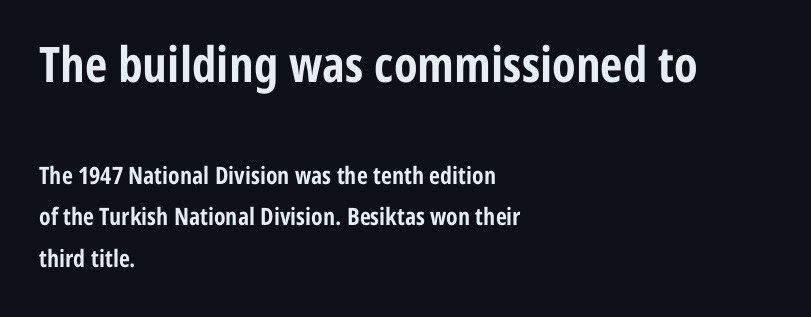
Q: Is the text bold? A: Yes.
Q: Is the text italic (slanted)? A: No, it is upright.
Q: Is the typeface a serif or a sans-serif typeface? A: Sans-serif.
Q: Is the text underlined? A: No.
Q: How is the paragraph aligned? A: Left-aligned.
Q: Is the spacing between letters normal or unusually wide? A: Normal.
Q: Which block of text is set in a larger size, the first (top) or the second (bottom)? A: The first (top) one.
Q: Width (condensed, normal, or wide)? A: Condensed.
Q: Stroke contrast? A: Low.
Q: x-height? A: Medium.
Q: Monospaced? A: No.
